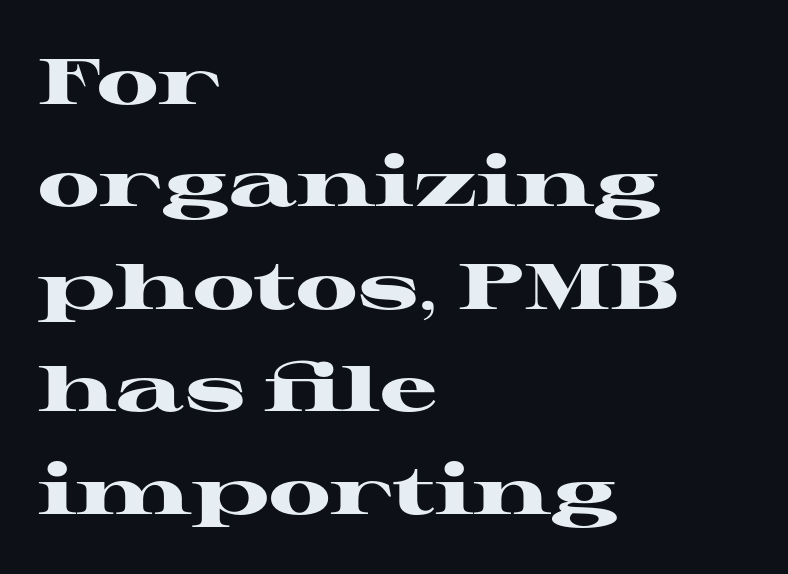
{"serif": "yes", "italic": "no", "bold": "yes", "weight": "heavy", "width": "wide", "stroke_contrast": "high", "x_height": "medium", "monospaced": "no", "underline": "no", "align": "left", "line_spacing": "normal", "line_spacing_ratio": 1.6, "letter_spacing": "normal", "letter_spacing_em": 0.0, "glyph_px": 64}
